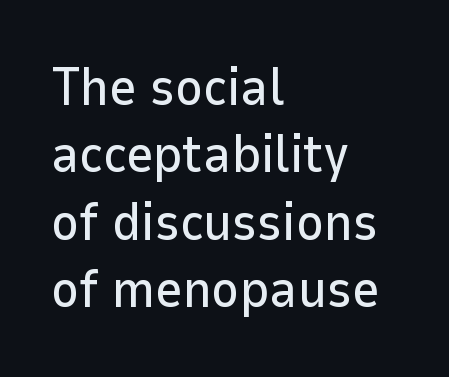
{"serif": "no", "italic": "no", "width": "normal", "stroke_contrast": "low", "x_height": "medium", "monospaced": "no", "underline": "no", "align": "left", "line_spacing": "normal", "line_spacing_ratio": 1.27, "letter_spacing": "normal", "letter_spacing_em": 0.0, "glyph_px": 53}
